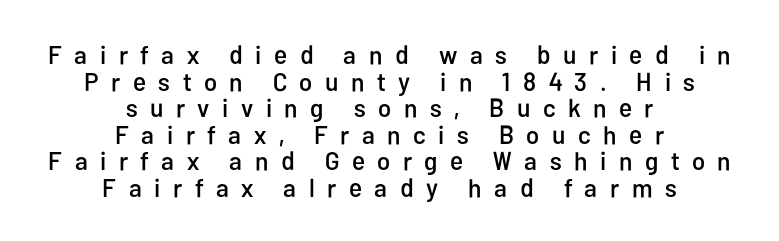
{"italic": "no", "underline": "no", "align": "center", "line_spacing": "tight", "line_spacing_ratio": 1.02, "letter_spacing": "wide", "letter_spacing_em": 0.48, "glyph_px": 26}
